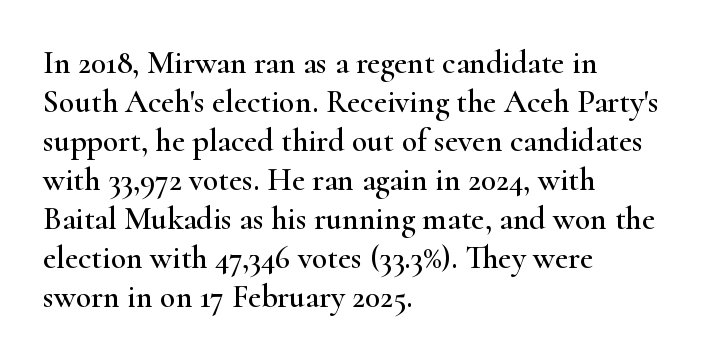
The rag falls on the right side of this text block. Do the characters align in a grid? No, the font is proportional. To sum up the face: it has serifs. The foot of each line stays bare and open. Each word holds together tightly as a unit, with standard inter-letter gaps. Is there any slant? The stems are plumb.
